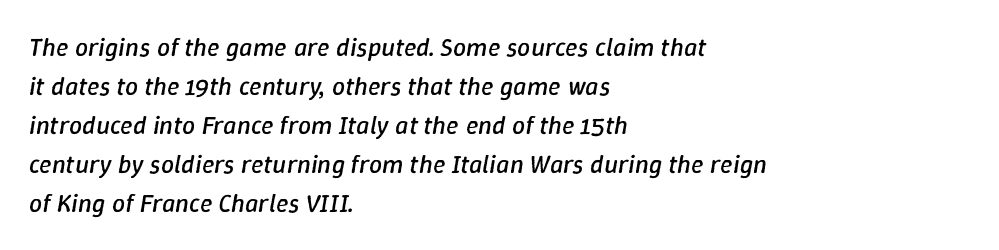
{"italic": "yes", "lean": "right", "slant_degrees": 9, "bold": "no", "underline": "no", "align": "left", "line_spacing": "normal", "line_spacing_ratio": 1.5, "letter_spacing": "normal", "letter_spacing_em": 0.0, "glyph_px": 26}
